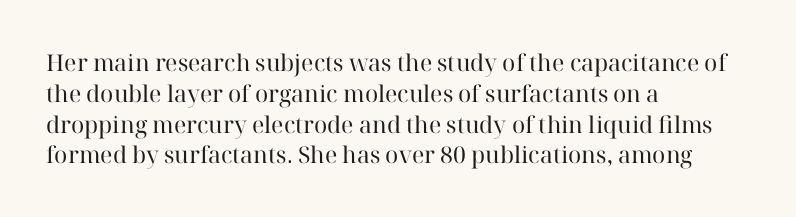
Descenders are the only things crossing below the line. The font sits on the lighter half of the weight spectrum, regular included. Does the copy run flush right? No — it runs flush left. Vertically, the passage feels balanced, rows spaced as you'd expect.
